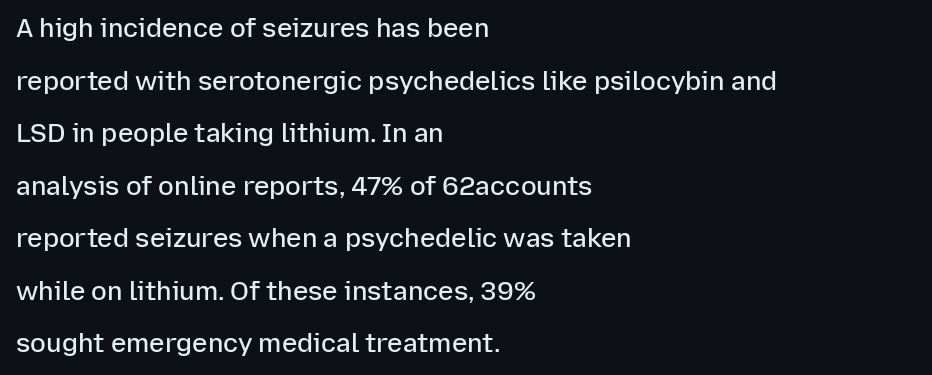
{"italic": "no", "bold": "semi", "underline": "no", "align": "left", "line_spacing": "loose", "line_spacing_ratio": 2.02, "letter_spacing": "normal", "letter_spacing_em": 0.0, "glyph_px": 26}
